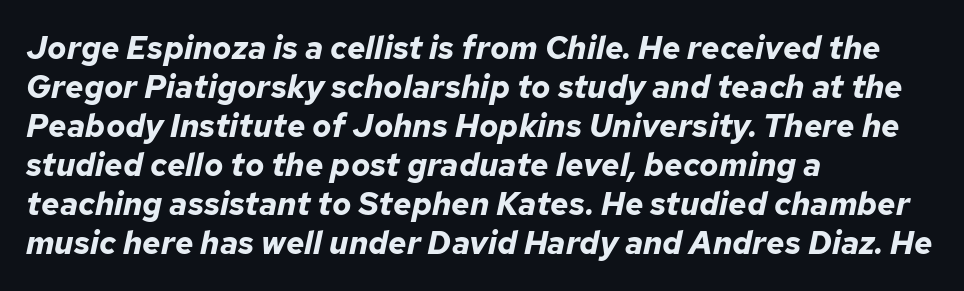
Q: Is the text bold? A: Yes.
Q: Is the text italic (slanted)? A: Yes, it leans right by about 12 degrees.
Q: Is the text underlined? A: No.
Q: How is the paragraph aligned? A: Left-aligned.
Q: Is the spacing between letters normal or unusually wide? A: Normal.
Q: Width (condensed, normal, or wide)? A: Normal.
Q: Stroke contrast? A: Low.
Q: x-height? A: Medium.
Q: Monospaced? A: No.
